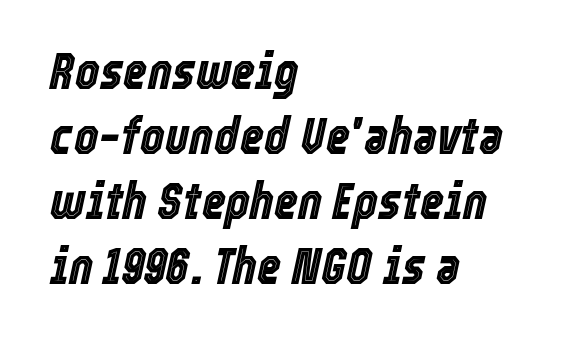
{"italic": "yes", "lean": "right", "slant_degrees": 12, "width": "condensed", "x_height": "medium", "monospaced": "no", "underline": "no", "align": "left", "line_spacing": "normal", "line_spacing_ratio": 1.25, "letter_spacing": "normal", "letter_spacing_em": 0.0, "glyph_px": 52}
